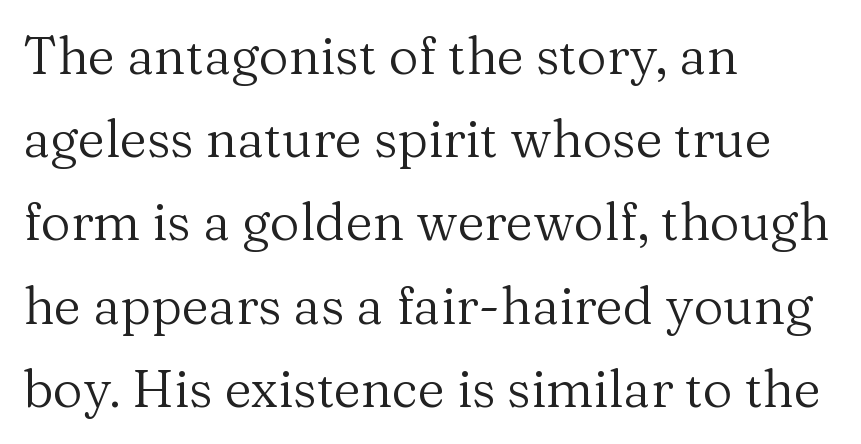
{"serif": "yes", "italic": "no", "bold": "no", "weight": "regular", "width": "normal", "stroke_contrast": "medium", "x_height": "medium", "monospaced": "no", "underline": "no", "align": "left", "line_spacing": "normal", "line_spacing_ratio": 1.6, "letter_spacing": "normal", "letter_spacing_em": 0.0, "glyph_px": 52}
